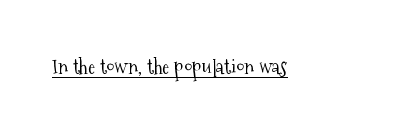
{"italic": "no", "bold": "no", "underline": "yes", "letter_spacing": "normal", "letter_spacing_em": 0.0, "glyph_px": 21}
